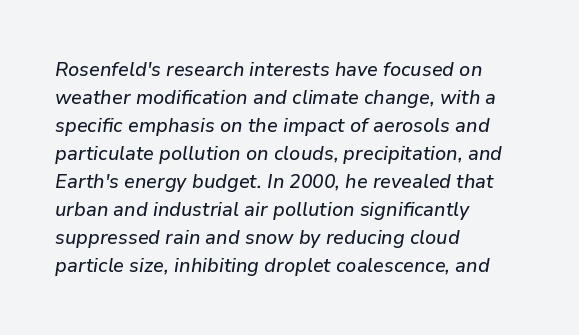
Quick note: interline space is typical. The specimen omits any rule beneath the text block's lines. The passage shown leans; its letterforms are oblique. Horizontally, the lines are justified to the leading edge only.
